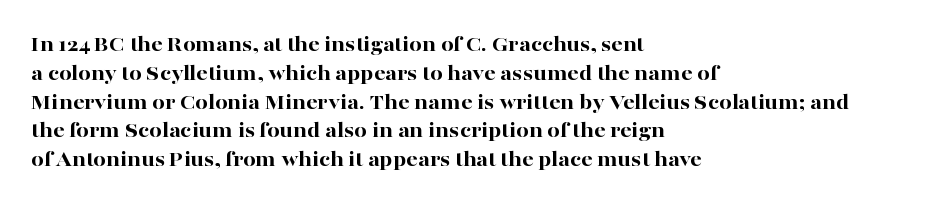
The image shows 22 px bold type, upright; set left-aligned, normal line spacing (1.31x), normal letter spacing, not underlined.
